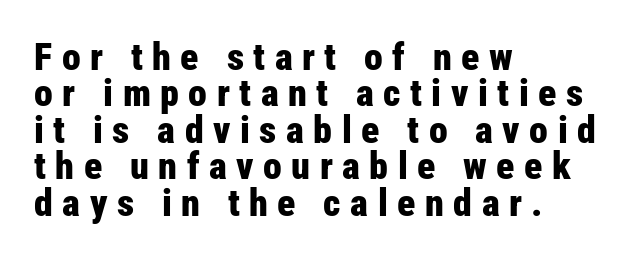
{"serif": "no", "italic": "no", "bold": "yes", "weight": "bold", "width": "condensed", "stroke_contrast": "low", "x_height": "medium", "monospaced": "no", "underline": "no", "align": "left", "line_spacing": "tight", "line_spacing_ratio": 0.96, "letter_spacing": "wide", "letter_spacing_em": 0.25, "glyph_px": 38}
